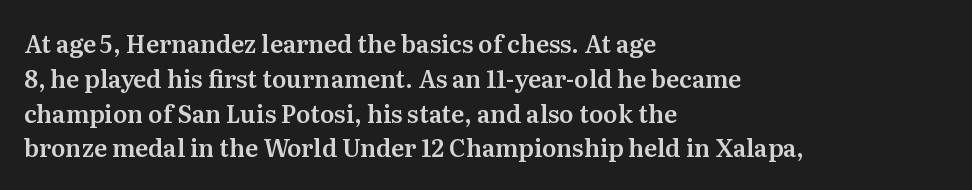
This sample keeps an unexceptional amount of space between lines. These lines keep a tight, regular rhythm from letter to letter. Every stem runs plumb, perpendicular to the baseline. Reading down the block, your eye returns to a fixed left position each line. The string is rendered with underlining switched off.
